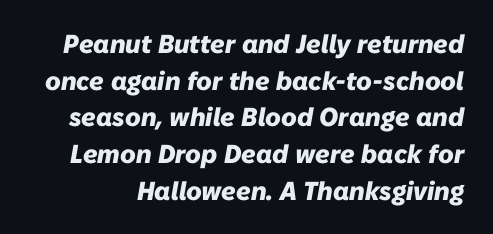
The image shows 26 px bold type, italic (leaning right); set normal line spacing (1.41x), normal letter spacing, not underlined.
